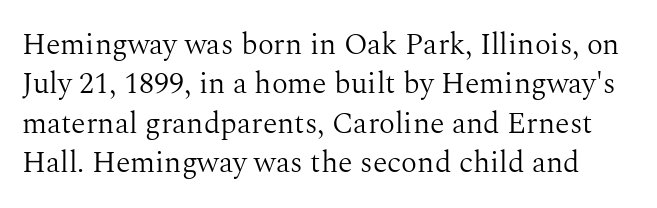
Regarding leading, the lines here are spaced in the standard way. No chunkiness to these letters — they're not bold. In terms of letterspacing, this is plain default setting. Descenders are the only things crossing below the line. Think of a printed novel: that variable character pitch is what you see here. Characters remain perfectly vertical along every line.
